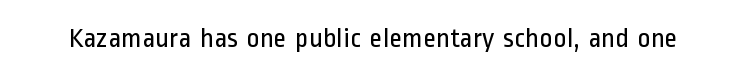
{"serif": "no", "italic": "no", "bold": "no", "weight": "regular", "width": "condensed", "stroke_contrast": "low", "x_height": "medium", "monospaced": "no", "underline": "no", "letter_spacing": "normal", "letter_spacing_em": 0.0, "glyph_px": 28}
